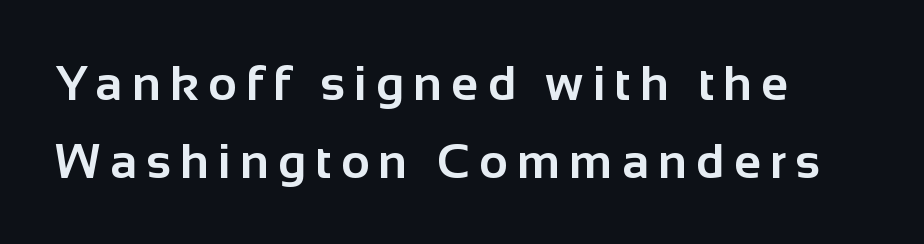
Spacing verdict: proportional, widths tailored to each character. Ordinary non-slanted type is in use. Nobody drew a line under any word here. Stroke terminals: plain, sans-serif. A full-strength bold gives these letters their thick strokes.
